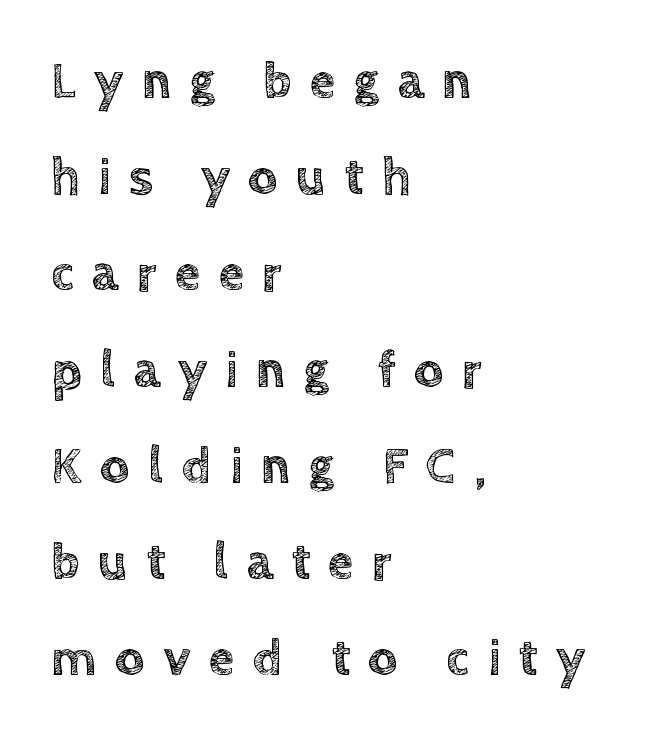
Q: Is the text italic (slanted)? A: No, it is upright.
Q: Is the text underlined? A: No.
Q: How is the paragraph aligned? A: Left-aligned.
Q: Is the spacing between letters normal or unusually wide? A: Unusually wide.
Q: Width (condensed, normal, or wide)? A: Normal.
Q: x-height? A: Large.
Q: Monospaced? A: No.
